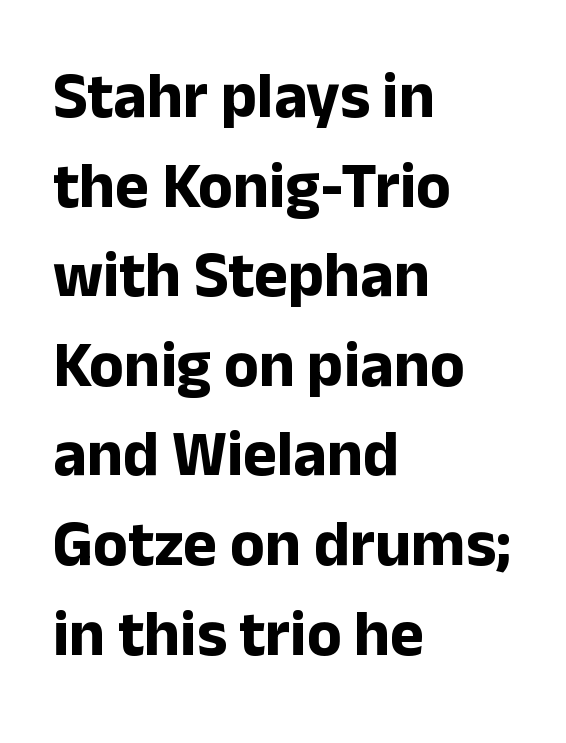
Regular leading. Each glyph is drawn with heavy, bold strokes. A classic flush-left, rag-right setting is used for this passage. Look at the tracking — it's just the regular setting, nothing added. Words float on clear page, feet unadorned. Characters remain perfectly vertical along every line.
